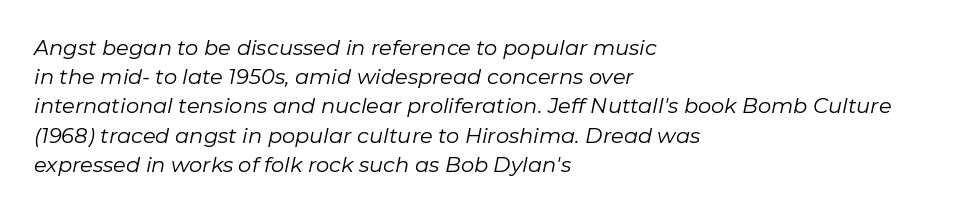
Q: Is the text bold? A: No.
Q: Is the text italic (slanted)? A: Yes, it leans right by about 11 degrees.
Q: Is the text underlined? A: No.
Q: How is the paragraph aligned? A: Left-aligned.
Q: Is the spacing between letters normal or unusually wide? A: Normal.
Q: Is the spacing between lines tight, normal or loose? A: Normal.
